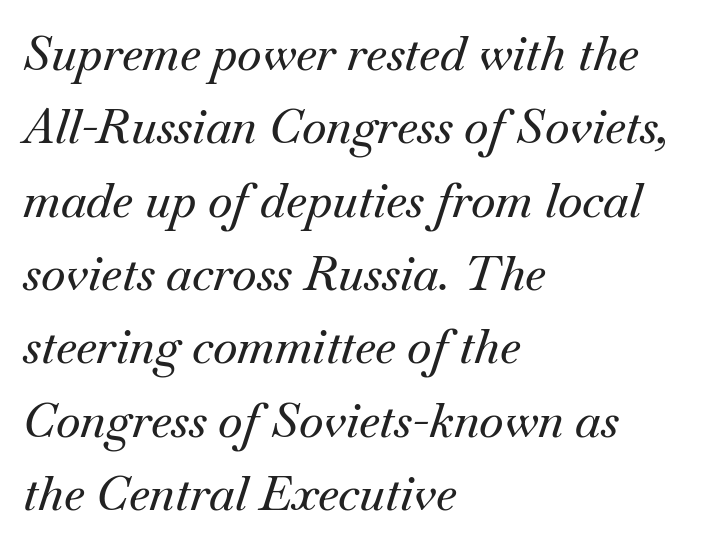
Q: Is the text italic (slanted)? A: Yes, it leans right by about 18 degrees.
Q: Is the typeface a serif or a sans-serif typeface? A: Serif.
Q: Is the text underlined? A: No.
Q: How is the paragraph aligned? A: Left-aligned.
Q: Is the spacing between letters normal or unusually wide? A: Normal.
Q: Is the spacing between lines tight, normal or loose? A: Normal.
Q: Width (condensed, normal, or wide)? A: Normal.
Q: Stroke contrast? A: Medium.
Q: x-height? A: Small.
Q: Monospaced? A: No.
